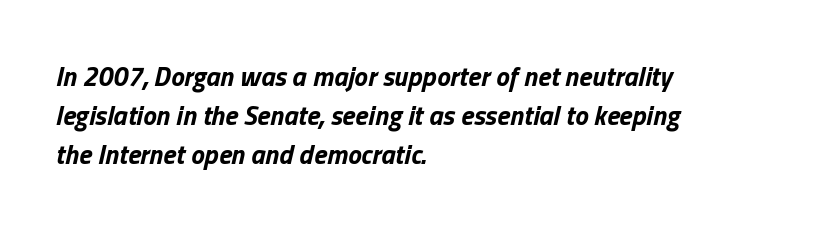
{"italic": "yes", "lean": "right", "slant_degrees": 13, "bold": "yes", "underline": "no", "align": "left", "line_spacing": "normal", "line_spacing_ratio": 1.45, "letter_spacing": "normal", "letter_spacing_em": 0.0, "glyph_px": 27}
